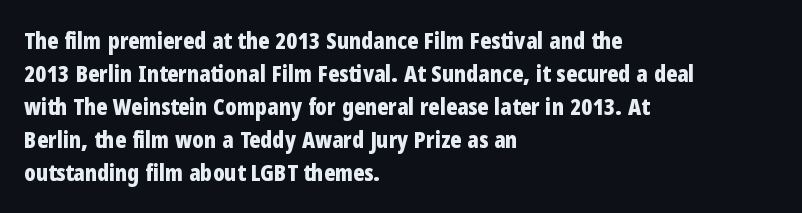
{"italic": "no", "bold": "yes", "underline": "no", "align": "left", "line_spacing": "normal", "line_spacing_ratio": 1.44, "letter_spacing": "normal", "letter_spacing_em": 0.0, "glyph_px": 23}
